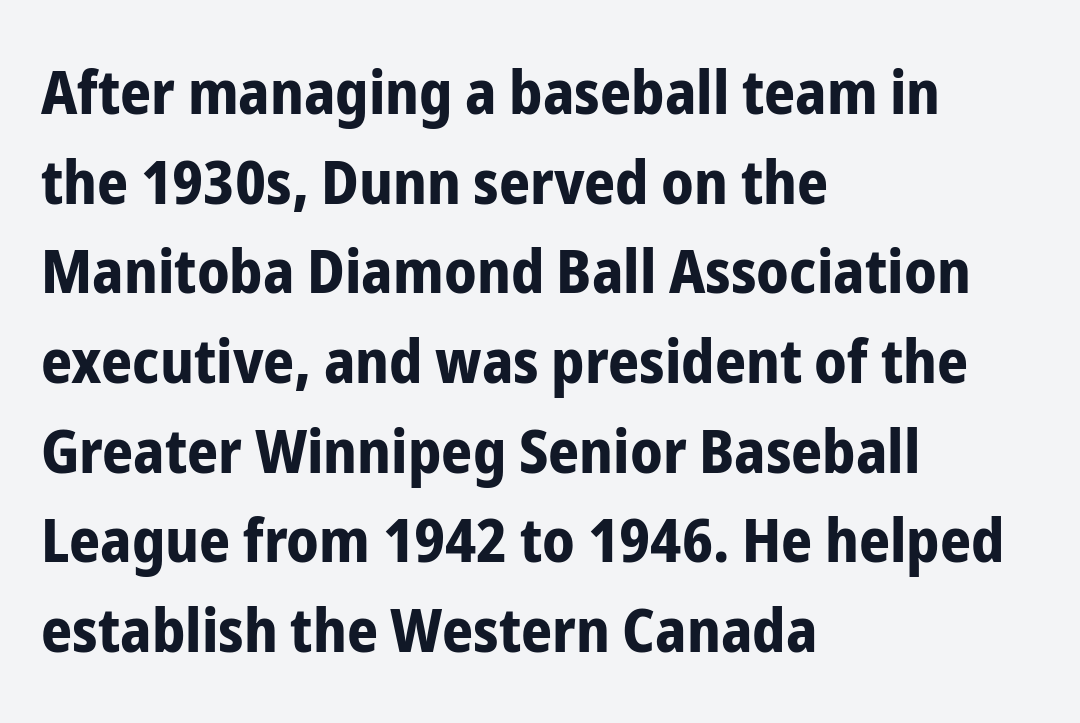
The image shows 61 px bold, condensed sans-serif type, upright; set left-aligned, normal line spacing (1.47x), normal letter spacing, not underlined; low stroke contrast and a medium x-height.
